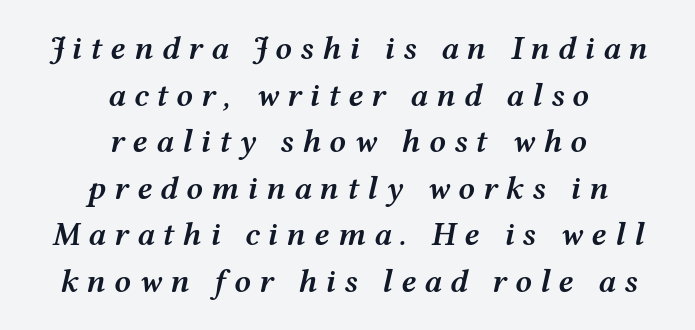
The passage shown is semibold, sitting just below true bold. Every row of glyphs is offset so its center matches the block's center. The letters are slanted; this is an italic face. The passage shown is not underscored anywhere.
